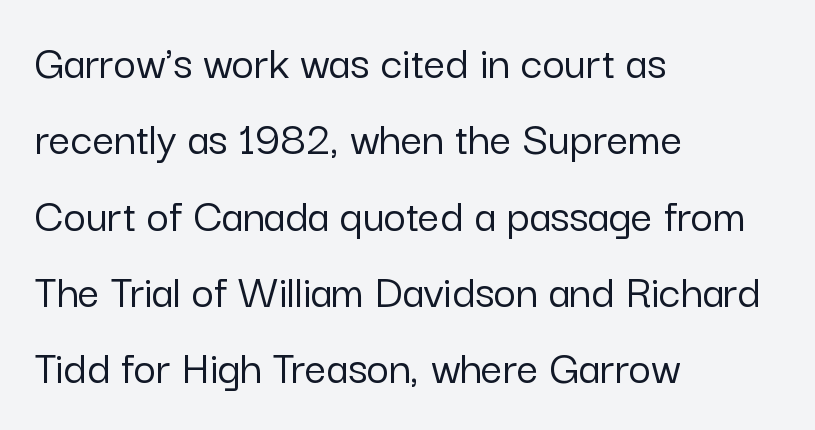
The image shows 48 px sans-serif type, upright; set left-aligned, normal line spacing (1.59x), normal letter spacing, not underlined; low stroke contrast and a medium x-height.
